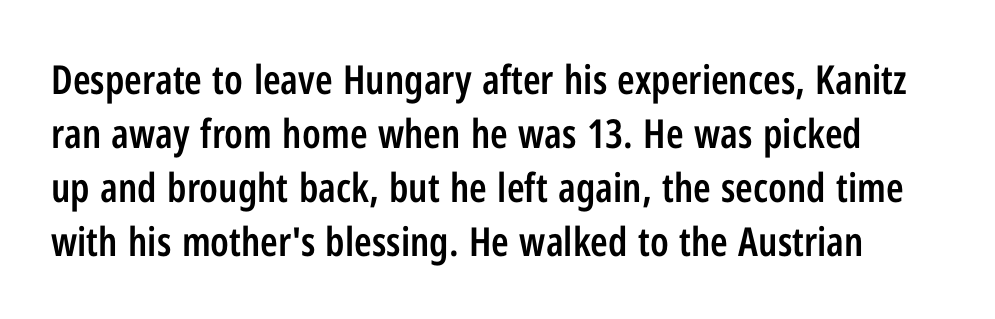
{"serif": "no", "italic": "no", "bold": "semi", "weight": "semibold", "width": "condensed", "stroke_contrast": "low", "x_height": "medium", "monospaced": "no", "underline": "no", "line_spacing": "normal", "line_spacing_ratio": 1.35, "letter_spacing": "normal", "letter_spacing_em": 0.0, "glyph_px": 40}
